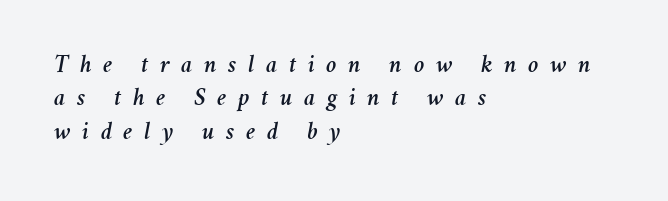
Q: Is the text italic (slanted)? A: Yes, it leans right by about 11 degrees.
Q: Is the text underlined? A: No.
Q: How is the paragraph aligned? A: Left-aligned.
Q: Is the spacing between letters normal or unusually wide? A: Unusually wide.
Q: Is the spacing between lines tight, normal or loose? A: Normal.
